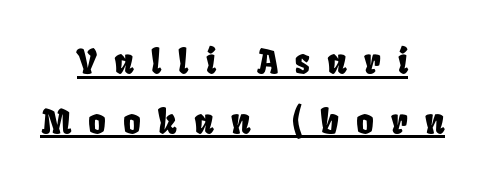
Q: Is the text underlined? A: Yes.
Q: How is the paragraph aligned? A: Centered.
Q: Is the spacing between letters normal or unusually wide? A: Unusually wide.
Q: Width (condensed, normal, or wide)? A: Condensed.
Q: Stroke contrast? A: Low.
Q: x-height? A: Large.
Q: Monospaced? A: No.
